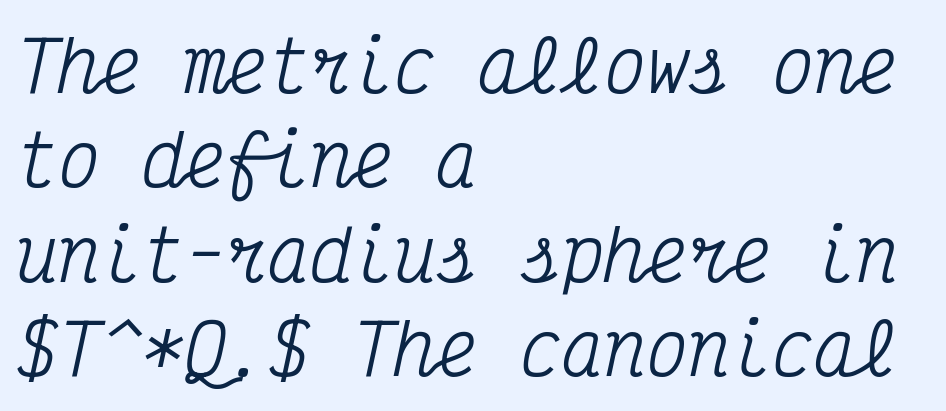
Q: Is the text italic (slanted)? A: Yes, it leans right by about 12 degrees.
Q: Is the typeface a serif or a sans-serif typeface? A: Serif.
Q: Is the text underlined? A: No.
Q: How is the paragraph aligned? A: Left-aligned.
Q: Is the spacing between letters normal or unusually wide? A: Normal.
Q: Is the spacing between lines tight, normal or loose? A: Normal.
Q: Width (condensed, normal, or wide)? A: Condensed.
Q: Stroke contrast? A: Medium.
Q: x-height? A: Medium.
Q: Monospaced? A: Yes.
